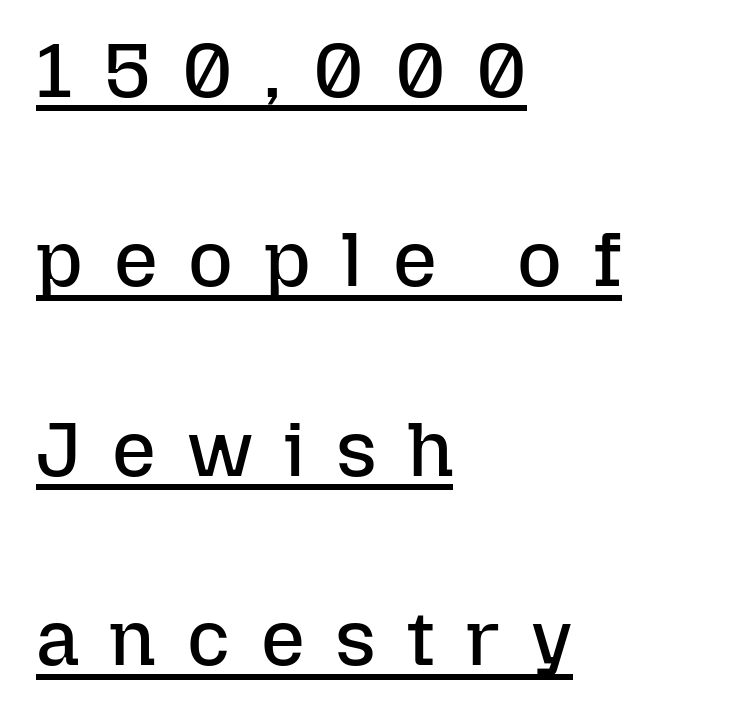
A typesetter would call this heavily tracked-out type. Weight: in the light-to-regular range. Every row of glyphs begins at an identical x-position on the left. Looks like regular typesetting: each glyph gets only the width it needs.
